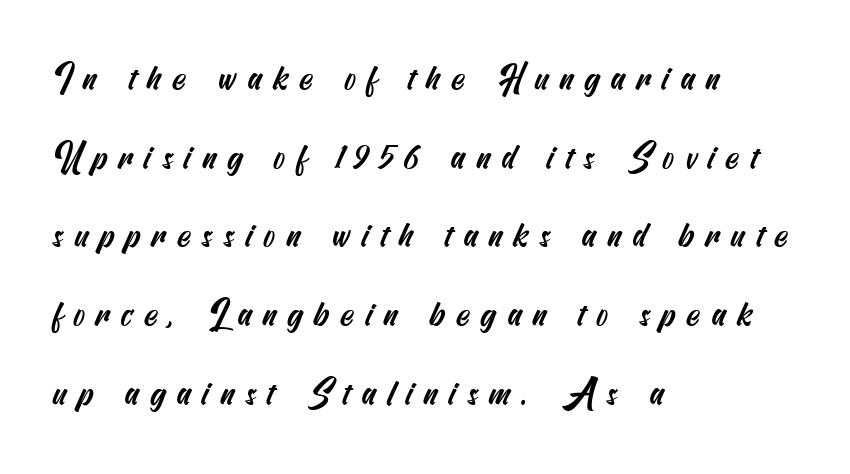
{"serif": "no", "width": "condensed", "stroke_contrast": "medium", "x_height": "small", "underline": "no", "align": "left", "line_spacing": "loose", "line_spacing_ratio": 2.25, "letter_spacing": "wide", "letter_spacing_em": 0.31, "glyph_px": 35}
